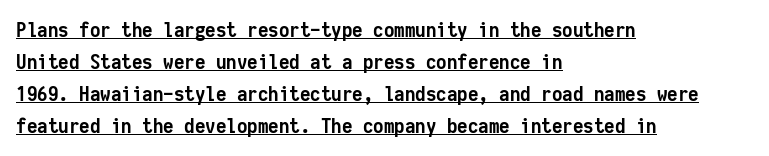
{"italic": "no", "bold": "yes", "underline": "yes", "align": "left", "line_spacing": "normal", "line_spacing_ratio": 1.53, "letter_spacing": "normal", "letter_spacing_em": 0.0, "glyph_px": 21}
